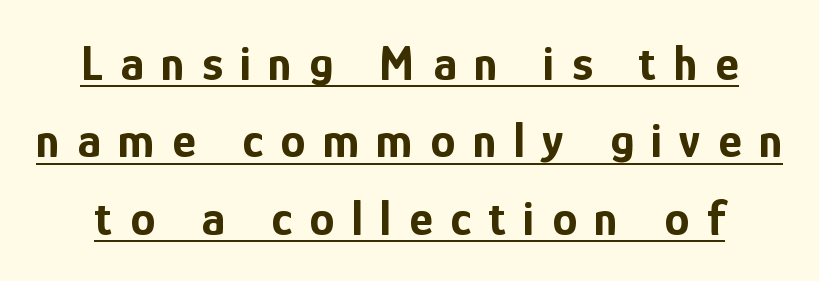
The glyphs in this specimen are sans serif. The passage shown is emphatically bold. The string is rendered with underlining switched on. The gaps between neighbouring characters are conspicuously large. You can tell it's not italic because the verticals are truly vertical.
